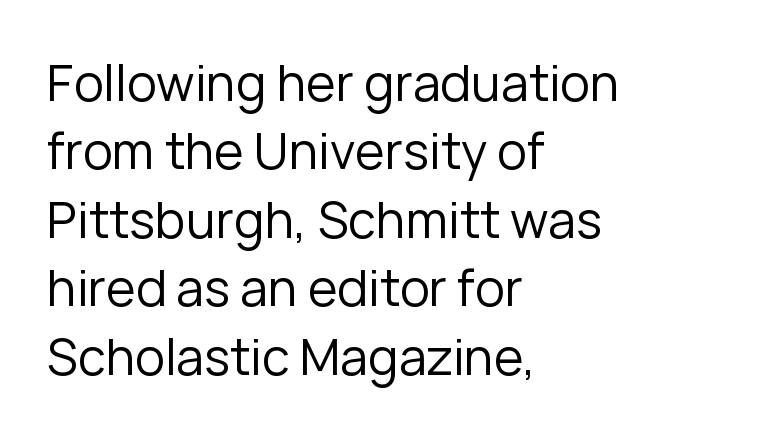
Q: Is the text bold? A: No.
Q: Is the text italic (slanted)? A: No, it is upright.
Q: Is the typeface a serif or a sans-serif typeface? A: Sans-serif.
Q: Is the text underlined? A: No.
Q: How is the paragraph aligned? A: Left-aligned.
Q: Is the spacing between letters normal or unusually wide? A: Normal.
Q: Is the spacing between lines tight, normal or loose? A: Normal.
Q: Width (condensed, normal, or wide)? A: Normal.
Q: Stroke contrast? A: Low.
Q: x-height? A: Medium.
Q: Monospaced? A: No.
